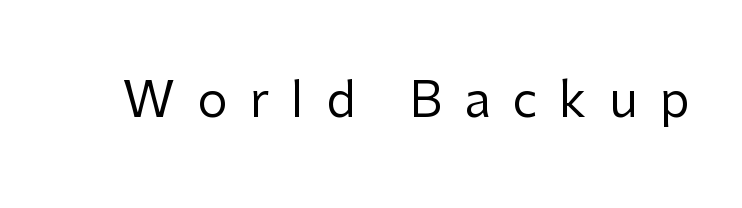
{"serif": "no", "italic": "no", "bold": "no", "weight": "regular", "width": "normal", "stroke_contrast": "low", "x_height": "medium", "monospaced": "no", "underline": "no", "letter_spacing": "wide", "letter_spacing_em": 0.46, "glyph_px": 48}
